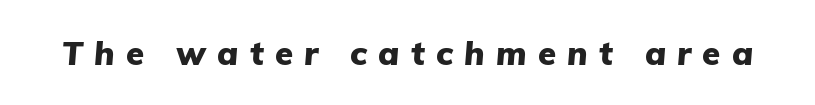
{"italic": "yes", "lean": "right", "slant_degrees": 5, "bold": "yes", "weight": "heavy", "width": "normal", "stroke_contrast": "low", "x_height": "medium", "monospaced": "no", "underline": "no", "letter_spacing": "wide", "letter_spacing_em": 0.34, "glyph_px": 33}
